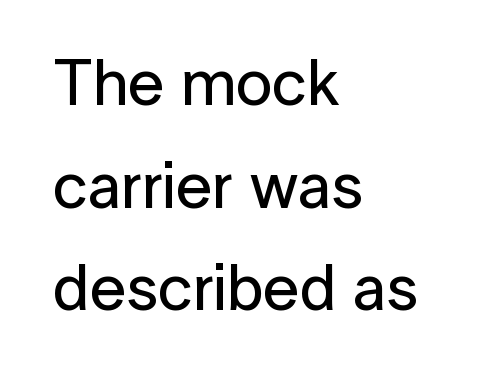
Is the letter spacing exaggerated? No — it looks like the ordinary default. This sample is left-justified, so line endings fall wherever the words run out. Has an underline been added? It has not. Looks like regular typesetting: each glyph gets only the width it needs. Posture: vertical. Vertically, the passage feels balanced, rows spaced as you'd expect.
